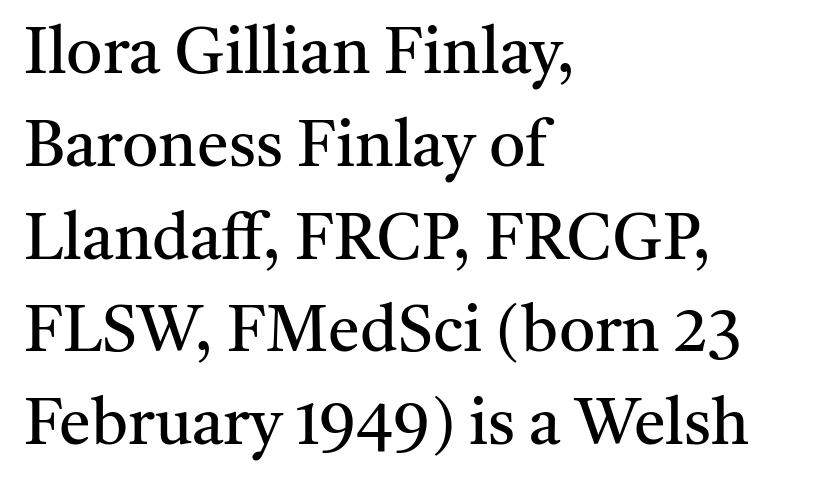
{"serif": "yes", "italic": "no", "bold": "no", "weight": "regular", "width": "normal", "stroke_contrast": "medium", "x_height": "medium", "monospaced": "no", "underline": "no", "align": "left", "line_spacing": "normal", "line_spacing_ratio": 1.45, "letter_spacing": "normal", "letter_spacing_em": 0.0, "glyph_px": 64}
